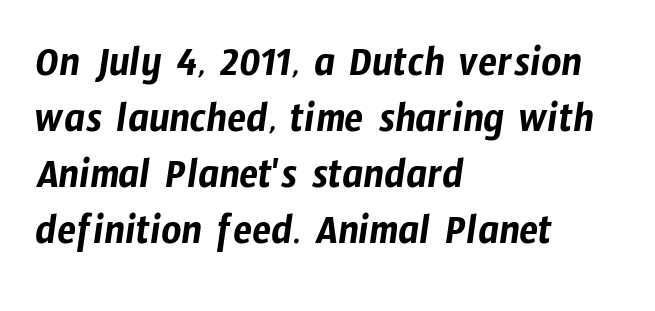
Q: Is the typeface a serif or a sans-serif typeface? A: Sans-serif.
Q: Is the text underlined? A: No.
Q: How is the paragraph aligned? A: Left-aligned.
Q: Is the spacing between letters normal or unusually wide? A: Normal.
Q: Is the spacing between lines tight, normal or loose? A: Normal.
Q: Width (condensed, normal, or wide)? A: Condensed.
Q: Stroke contrast? A: Low.
Q: x-height? A: Medium.
Q: Monospaced? A: No.
